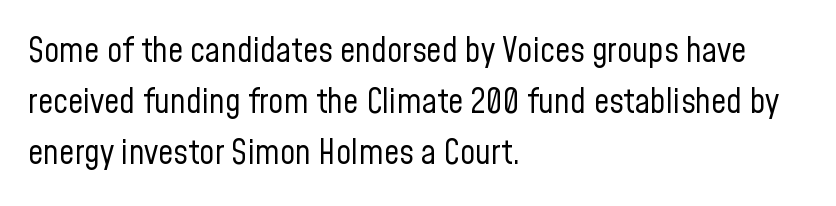
Q: Is the text bold? A: No.
Q: Is the text italic (slanted)? A: No, it is upright.
Q: Is the typeface a serif or a sans-serif typeface? A: Sans-serif.
Q: Is the text underlined? A: No.
Q: How is the paragraph aligned? A: Left-aligned.
Q: Is the spacing between letters normal or unusually wide? A: Normal.
Q: Is the spacing between lines tight, normal or loose? A: Normal.
Q: Width (condensed, normal, or wide)? A: Condensed.
Q: Stroke contrast? A: Low.
Q: x-height? A: Medium.
Q: Monospaced? A: No.
